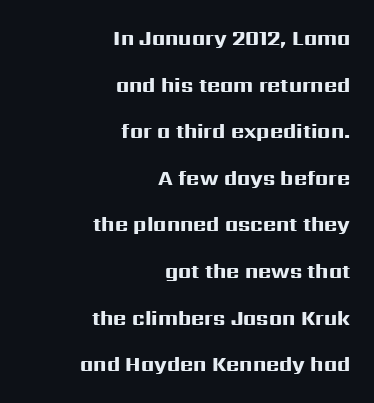
{"italic": "no", "bold": "yes", "underline": "no", "align": "right", "line_spacing": "loose", "line_spacing_ratio": 2.33, "letter_spacing": "normal", "letter_spacing_em": 0.0, "glyph_px": 20}
